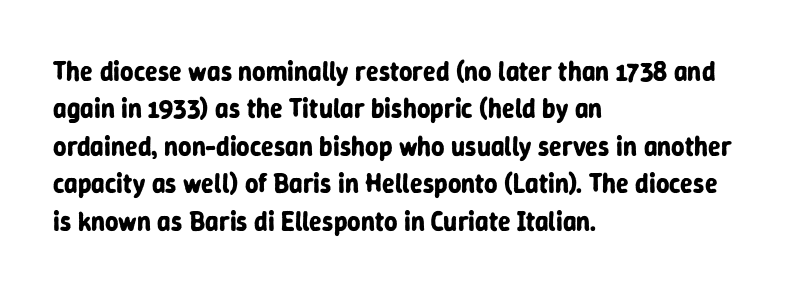
{"italic": "no", "bold": "yes", "underline": "no", "align": "left", "line_spacing": "normal", "line_spacing_ratio": 1.44, "letter_spacing": "normal", "letter_spacing_em": 0.0, "glyph_px": 26}
